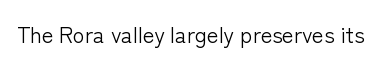
Q: Is the text bold? A: No.
Q: Is the text italic (slanted)? A: No, it is upright.
Q: Is the text underlined? A: No.
Q: Is the spacing between letters normal or unusually wide? A: Normal.
